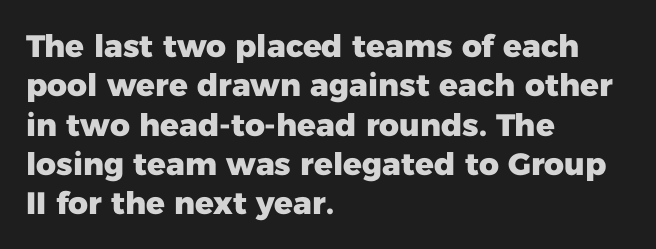
Q: Is the text bold? A: Yes.
Q: Is the text italic (slanted)? A: No, it is upright.
Q: Is the typeface a serif or a sans-serif typeface? A: Sans-serif.
Q: Is the text underlined? A: No.
Q: How is the paragraph aligned? A: Left-aligned.
Q: Is the spacing between letters normal or unusually wide? A: Normal.
Q: Is the spacing between lines tight, normal or loose? A: Normal.
Q: Width (condensed, normal, or wide)? A: Normal.
Q: Stroke contrast? A: Low.
Q: x-height? A: Medium.
Q: Monospaced? A: No.
